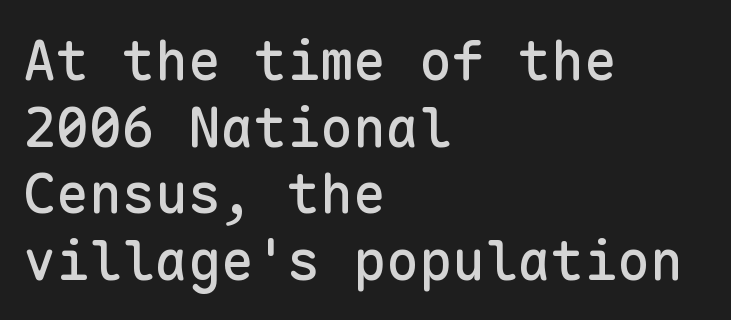
Q: Is the text italic (slanted)? A: No, it is upright.
Q: Is the typeface a serif or a sans-serif typeface? A: Sans-serif.
Q: Is the text underlined? A: No.
Q: How is the paragraph aligned? A: Left-aligned.
Q: Is the spacing between letters normal or unusually wide? A: Normal.
Q: Width (condensed, normal, or wide)? A: Normal.
Q: Stroke contrast? A: Low.
Q: x-height? A: Medium.
Q: Monospaced? A: Yes.
